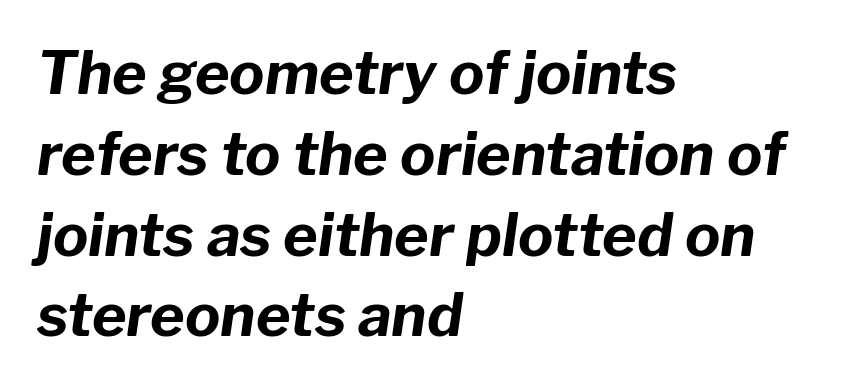
Q: Is the text bold? A: Yes.
Q: Is the text italic (slanted)? A: Yes, it leans right by about 8 degrees.
Q: Is the text underlined? A: No.
Q: How is the paragraph aligned? A: Left-aligned.
Q: Is the spacing between letters normal or unusually wide? A: Normal.
Q: Is the spacing between lines tight, normal or loose? A: Normal.
Q: Width (condensed, normal, or wide)? A: Normal.
Q: Stroke contrast? A: Low.
Q: x-height? A: Medium.
Q: Monospaced? A: No.
